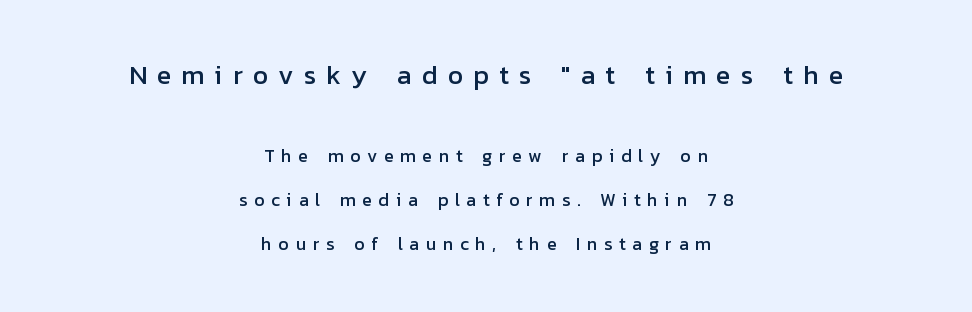
Q: Is the text italic (slanted)? A: No, it is upright.
Q: Is the text underlined? A: No.
Q: How is the paragraph aligned? A: Centered.
Q: Is the spacing between letters normal or unusually wide? A: Unusually wide.
Q: Is the spacing between lines tight, normal or loose? A: Loose.
Q: Which block of text is set in a larger size, the first (top) or the second (bottom)? A: The first (top) one.
